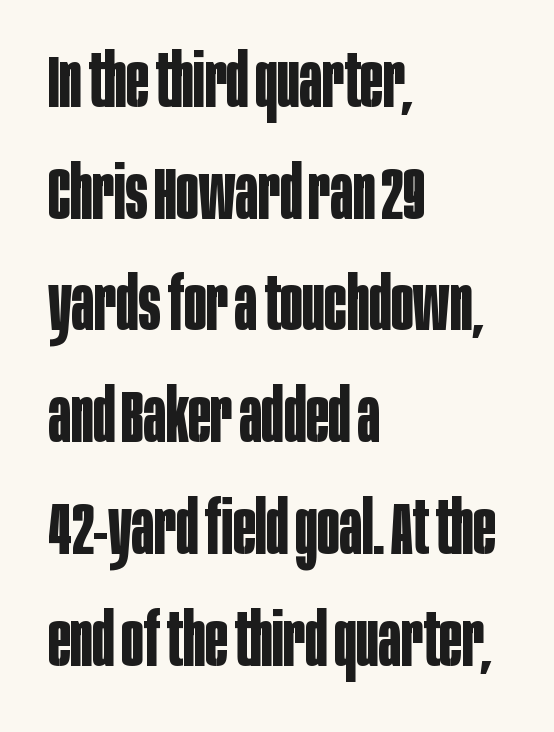
The image shows 74 px bold, condensed sans-serif type, upright; set left-aligned, normal line spacing (1.51x), normal letter spacing, not underlined; low stroke contrast and a large x-height.
